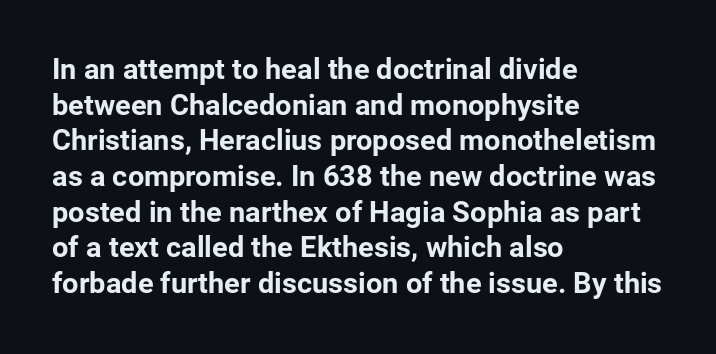
The space directly below the letters is spotless. Students, note that the glyphs here touch the page at normal intervals. On the weight axis this lands at bold, roughly 700. Character widths vary here, with narrow letters taking less room than wide ones. The typography opts for an upright posture over an oblique one. The typesetter chose a ragged-right arrangement here.
